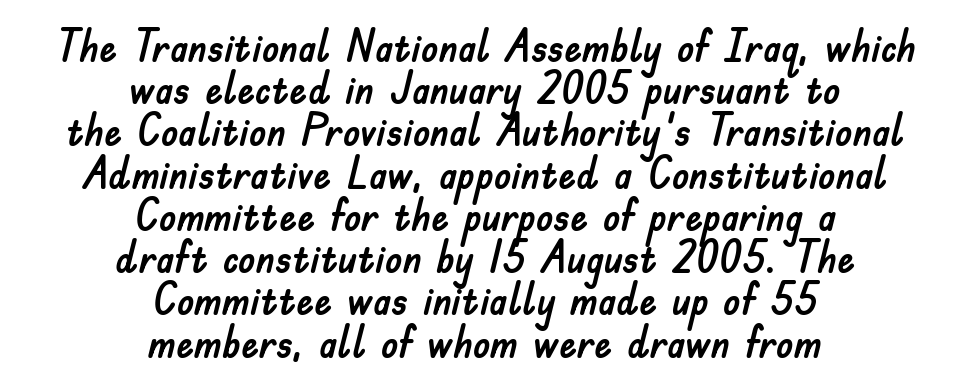
Quick note: interline space is minimal. Glyph-to-glyph distance matches everyday printed text. The letters carry no serifs — their stems end cleanly without finishing strokes. The baseline area is clear. Which margin do the lines hug? Neither — every line sits in the middle.
